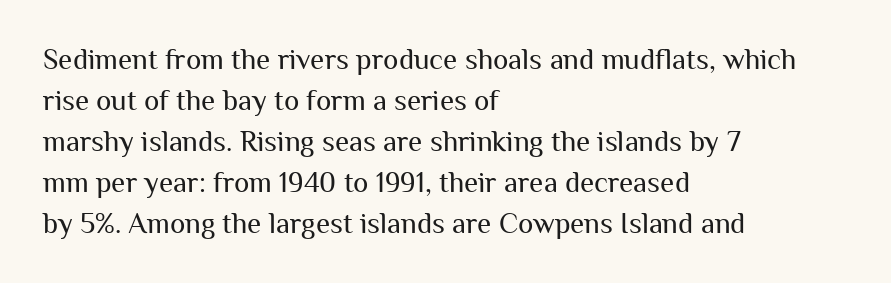
A typesetter would call this zero additional tracking. The typesetting does not lean heavy: it is not bold. Varying glyph widths throughout — classic text-font behaviour. Grotesque or geometric, the face here clearly has no serifs. Layout note: lines flush left. The rendering uses a moderate line-height, typical for paragraphs.
